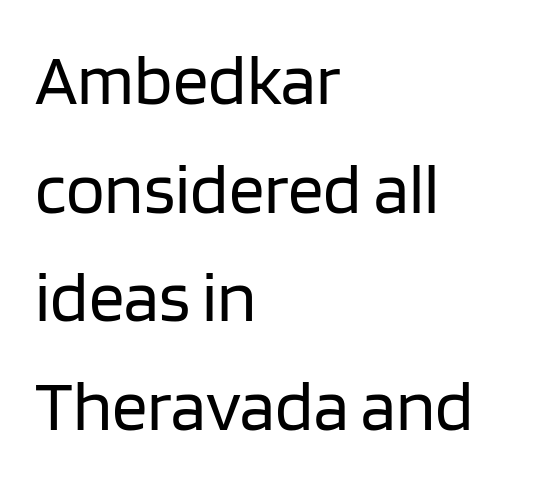
The image shows 71 px regular-weight sans-serif type, upright; set left-aligned, normal line spacing (1.53x), normal letter spacing, not underlined; low stroke contrast and a large x-height.
